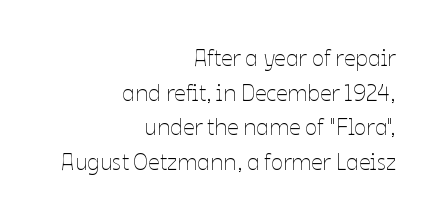
The image shows 23 px text type, upright; set right-aligned, normal line spacing (1.51x), normal letter spacing, not underlined.
